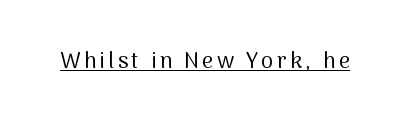
The image shows 22 px text type, upright; set underlined.
